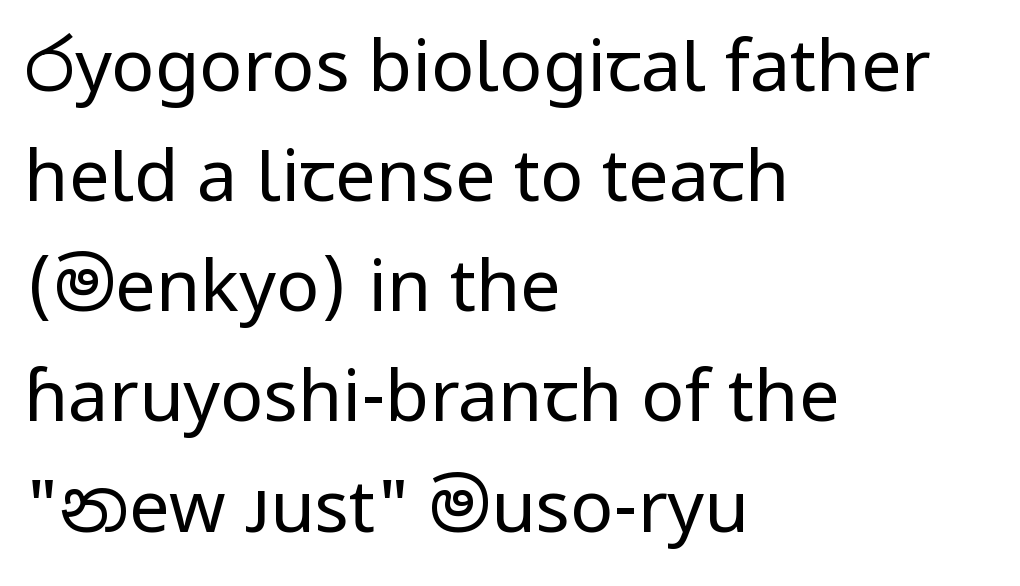
Is this a heavy cut? Hardly; it is regular or lighter. Lines of text with bare space underneath. The face used here is proportionally spaced, like ordinary book or web type. A typesetter would label this face a sans.
